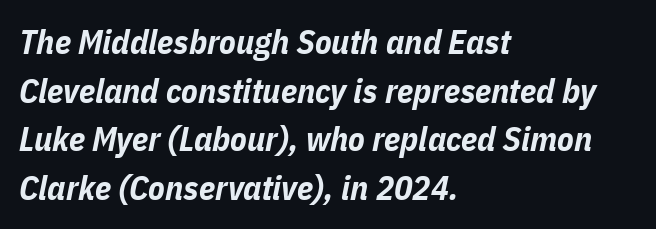
The strokes are fattened all the way to bold. Vertical spacing — default. Nobody touched the tracking dial on this one. Proportional: the letters do not fall into vertical columns.
